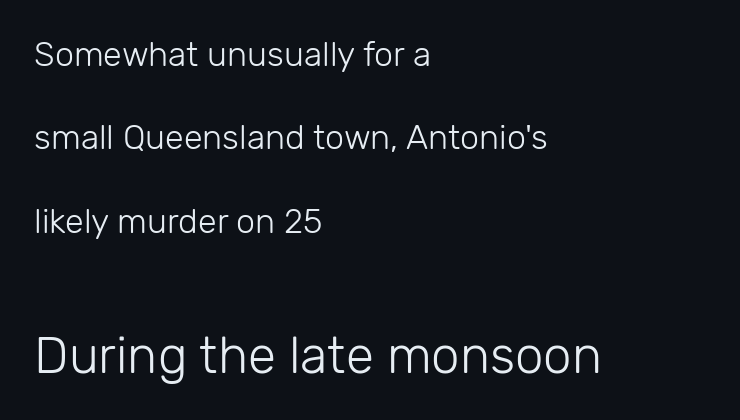
Which chunk is bigger? The second one — the bottom block dwarfs the top. Widely set lines give the paragraph a tall, airy silhouette. The lines are quadded left. Each letter keeps its own natural width here, so spacing adapts to shape.
